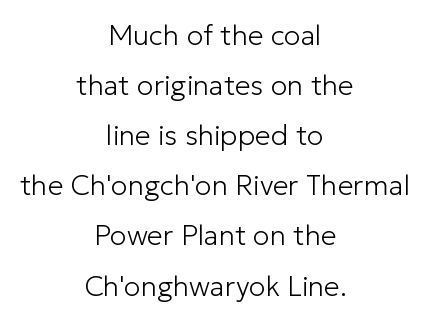
{"serif": "no", "italic": "no", "bold": "no", "weight": "light", "width": "normal", "stroke_contrast": "low", "x_height": "medium", "monospaced": "no", "underline": "no", "align": "center", "line_spacing_ratio": 1.79, "letter_spacing": "normal", "letter_spacing_em": 0.0, "glyph_px": 28}
